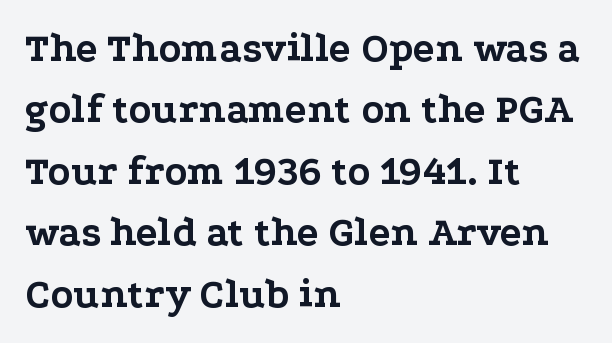
Q: Is the text bold? A: Yes.
Q: Is the text italic (slanted)? A: No, it is upright.
Q: Is the typeface a serif or a sans-serif typeface? A: Serif.
Q: Is the text underlined? A: No.
Q: How is the paragraph aligned? A: Left-aligned.
Q: Is the spacing between letters normal or unusually wide? A: Normal.
Q: Is the spacing between lines tight, normal or loose? A: Normal.
Q: Width (condensed, normal, or wide)? A: Wide.
Q: Stroke contrast? A: Low.
Q: x-height? A: Medium.
Q: Monospaced? A: No.
